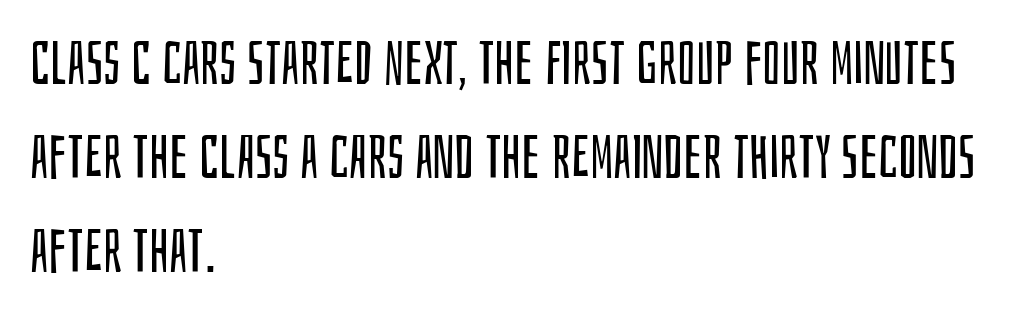
The paragraph has a hard left edge and a soft right edge. Vertical stems look standard width or narrower in stroke. Underline: absent. This rendering employs a face without finishing strokes, i.e., a sans-serif. Does extra space separate the letters? No, they use regular spacing.
